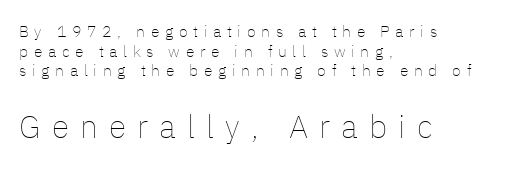
{"italic": "no", "bold": "no", "weight": "thin", "width": "normal", "stroke_contrast": "low", "x_height": "medium", "monospaced": "no", "underline": "no", "align": "left", "line_spacing_ratio": 1.22, "letter_spacing": "wide", "letter_spacing_em": 0.35, "larger_block": "second", "size_ratio": 2.0, "glyph_px": 32}
